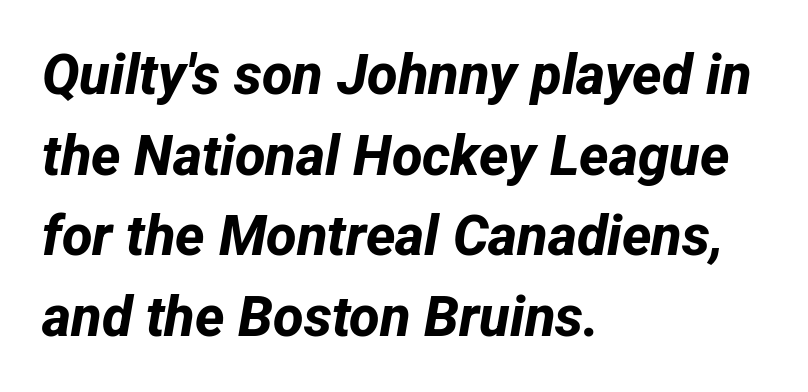
{"serif": "no", "bold": "yes", "weight": "bold", "width": "normal", "stroke_contrast": "low", "x_height": "medium", "monospaced": "no", "underline": "no", "align": "left", "line_spacing": "normal", "line_spacing_ratio": 1.44, "letter_spacing": "normal", "letter_spacing_em": 0.0, "glyph_px": 56}
